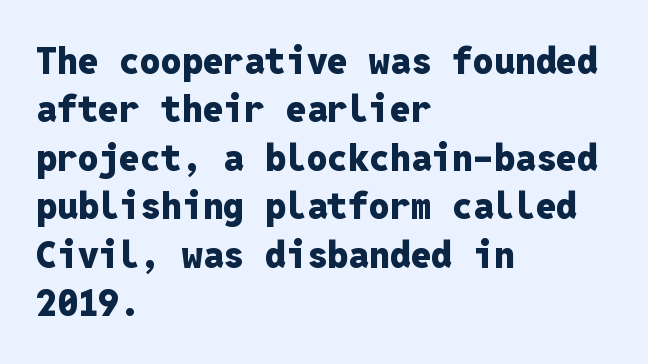
The image shows 37 px heavy sans-serif type, upright, monospaced; set left-aligned, normal line spacing (1.31x), normal letter spacing, not underlined; low stroke contrast and a medium x-height.
